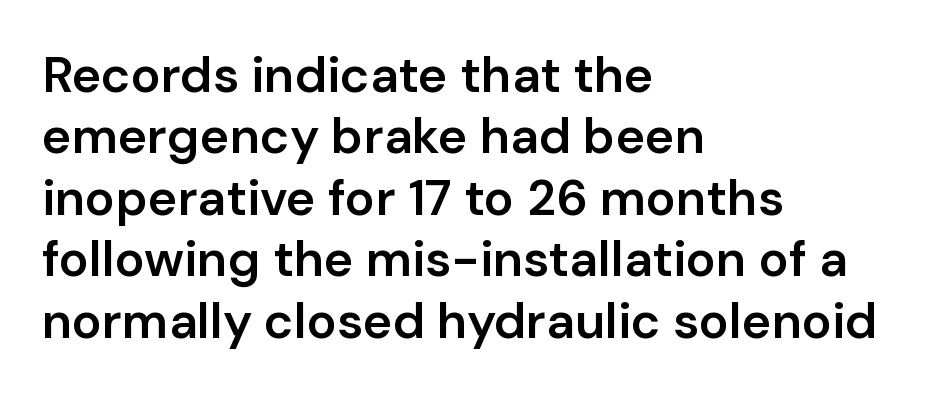
Character widths vary here, with narrow letters taking less room than wide ones. This rendering features lettering with no underline. Here the glyphs are tracked normally, forming tight word shapes. Typographic density is moderately raised because the face is semibold.
